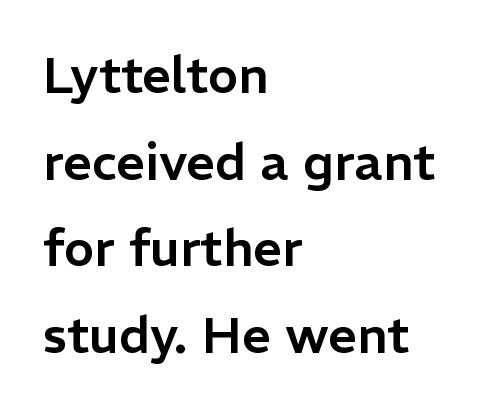
{"serif": "no", "italic": "no", "width": "normal", "stroke_contrast": "low", "x_height": "medium", "monospaced": "no", "underline": "no", "align": "left", "line_spacing": "normal", "line_spacing_ratio": 1.7, "letter_spacing": "normal", "letter_spacing_em": 0.0, "glyph_px": 51}
